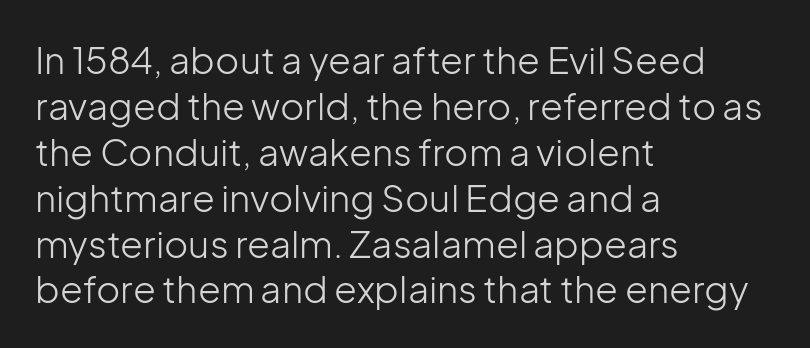
Ordinary non-slanted type is in use. These lines are set flush left with a ragged right edge. Here the designer chose a conventional face with non-uniform glyph widths. There is no visible air inserted between adjacent glyphs. The strokes are not fattened; the text isn't bold.
